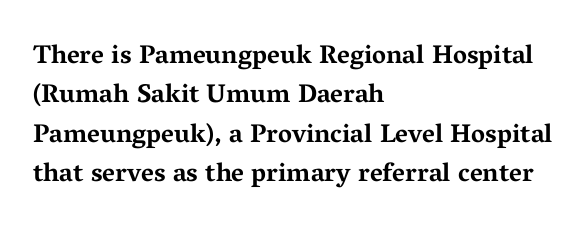
The image shows 26 px bold type, upright; set left-aligned, normal line spacing (1.51x), normal letter spacing, not underlined.
